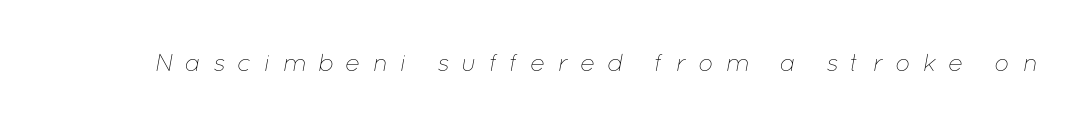
The image shows 25 px text type, italic (leaning right); set unusually wide letter spacing (+0.47 em), not underlined.
